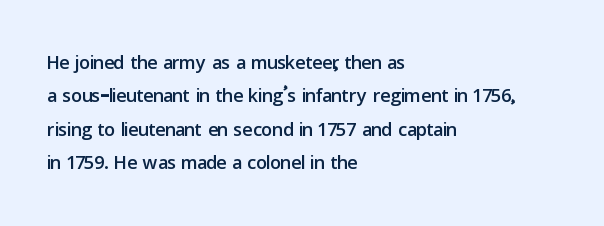
The specimen reads as upright at a glance. The words here are not underlined. Horizontal alignment here is leftward, the default for most running prose. The gaps between neighbouring characters are ordinary and unremarkable.
